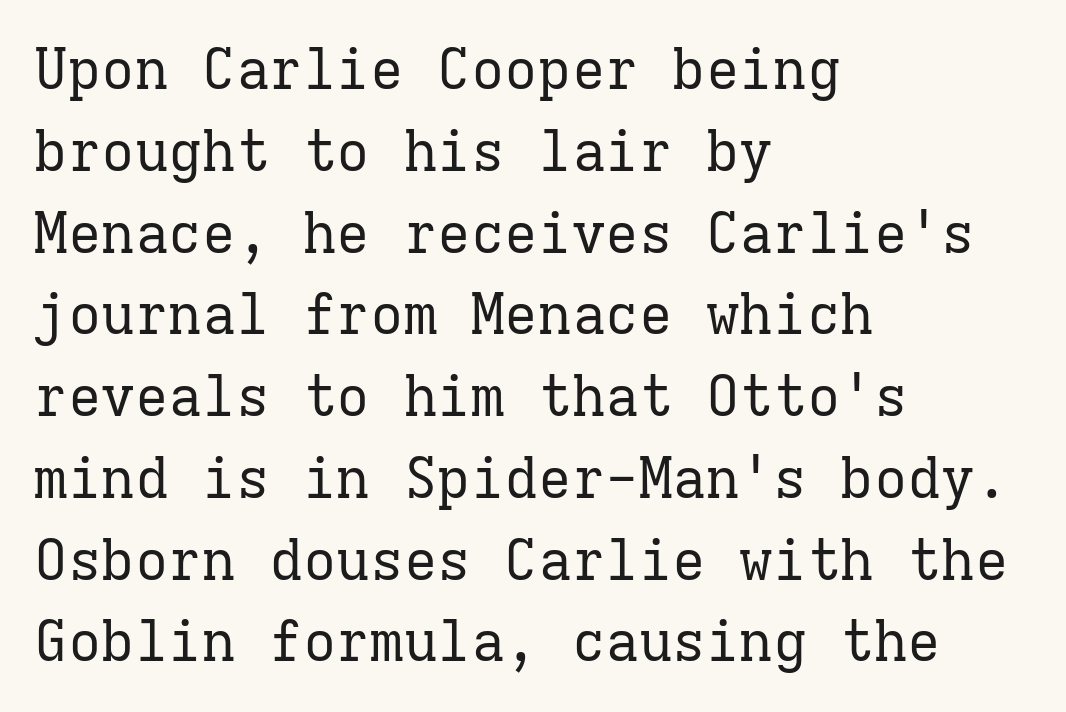
{"serif": "yes", "italic": "no", "bold": "no", "weight": "regular", "width": "normal", "stroke_contrast": "low", "x_height": "medium", "monospaced": "yes", "underline": "no", "align": "left", "line_spacing": "normal", "line_spacing_ratio": 1.46, "letter_spacing": "normal", "letter_spacing_em": 0.0, "glyph_px": 56}
